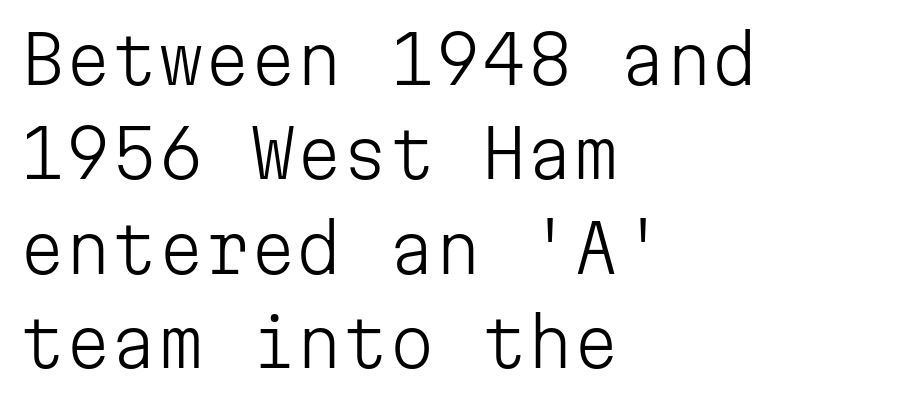
Q: Is the text bold? A: No.
Q: Is the text italic (slanted)? A: No, it is upright.
Q: Is the typeface a serif or a sans-serif typeface? A: Sans-serif.
Q: Is the text underlined? A: No.
Q: How is the paragraph aligned? A: Left-aligned.
Q: Is the spacing between letters normal or unusually wide? A: Normal.
Q: Is the spacing between lines tight, normal or loose? A: Normal.
Q: Width (condensed, normal, or wide)? A: Normal.
Q: Stroke contrast? A: Low.
Q: x-height? A: Medium.
Q: Monospaced? A: Yes.
